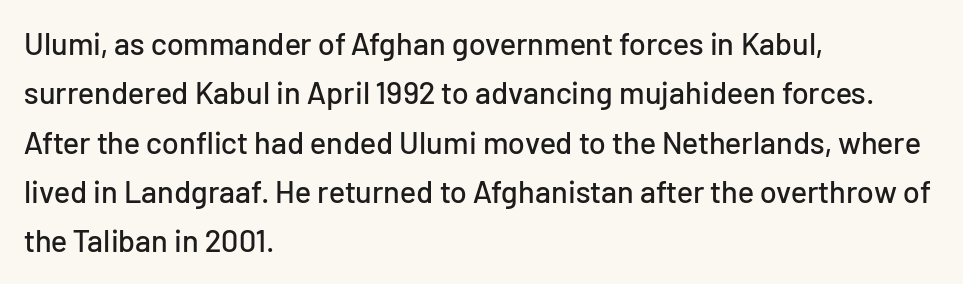
Q: Is the text italic (slanted)? A: No, it is upright.
Q: Is the typeface a serif or a sans-serif typeface? A: Sans-serif.
Q: Is the text underlined? A: No.
Q: How is the paragraph aligned? A: Left-aligned.
Q: Is the spacing between letters normal or unusually wide? A: Normal.
Q: Is the spacing between lines tight, normal or loose? A: Normal.
Q: Width (condensed, normal, or wide)? A: Normal.
Q: Stroke contrast? A: Low.
Q: x-height? A: Medium.
Q: Monospaced? A: No.
